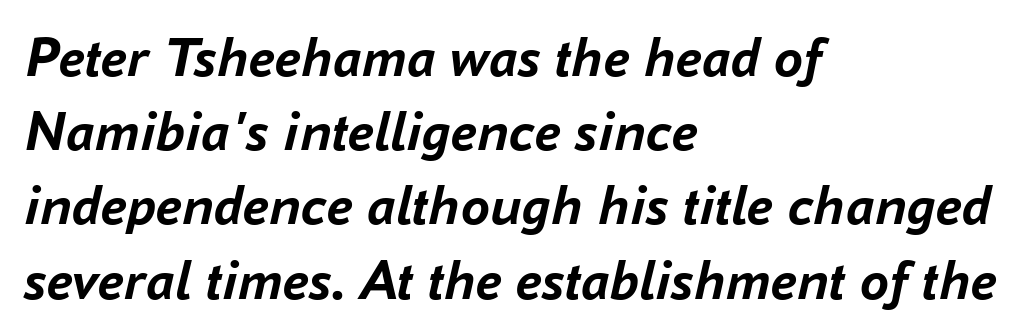
Q: Is the text bold? A: Yes.
Q: Is the text italic (slanted)? A: Yes, it leans right by about 16 degrees.
Q: Is the text underlined? A: No.
Q: How is the paragraph aligned? A: Left-aligned.
Q: Is the spacing between letters normal or unusually wide? A: Normal.
Q: Is the spacing between lines tight, normal or loose? A: Normal.
Q: Width (condensed, normal, or wide)? A: Normal.
Q: Stroke contrast? A: Low.
Q: x-height? A: Medium.
Q: Monospaced? A: No.
